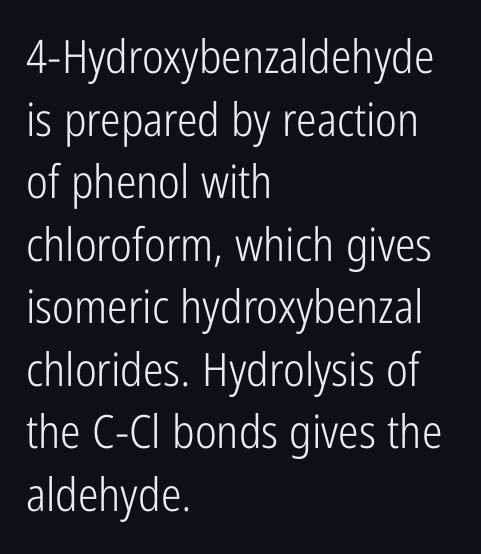
Posture: upright roman. The zone under the glyphs is completely vacant. One-word summary of the alignment: left. Compared with typical paragraphs, the rows here are spaced about the same. Letters have the restrained weight of plain body copy at most. The letterforms sit shoulder to shoulder at normal distance.
